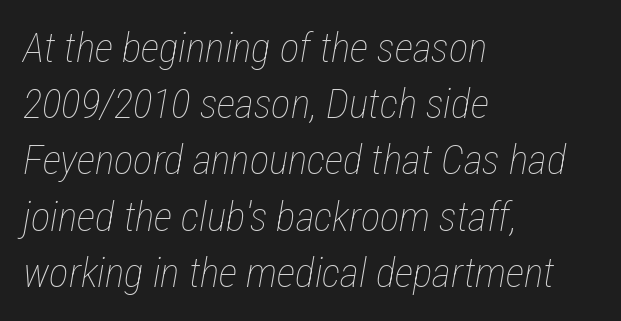
The image shows 41 px thin, condensed type, italic (leaning right); set left-aligned, normal line spacing (1.37x), normal letter spacing, not underlined; low stroke contrast and a medium x-height.
